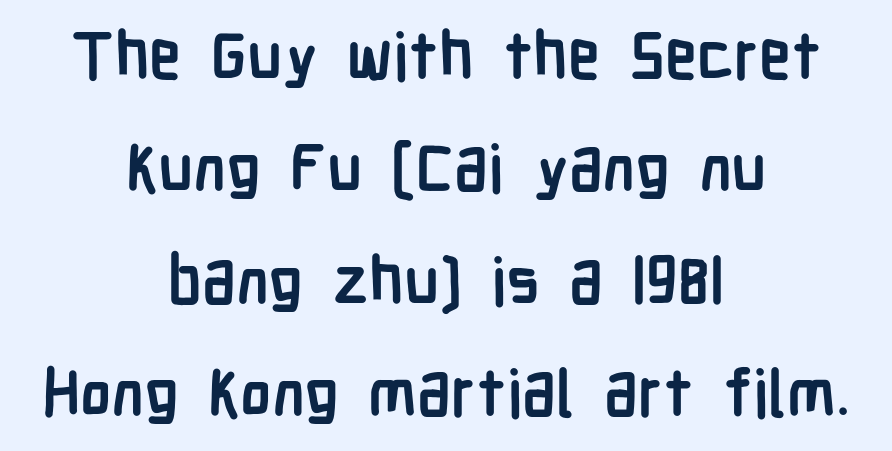
Q: Is the text bold? A: Yes.
Q: Is the text italic (slanted)? A: No, it is upright.
Q: Is the typeface a serif or a sans-serif typeface? A: Sans-serif.
Q: Is the text underlined? A: No.
Q: How is the paragraph aligned? A: Centered.
Q: Is the spacing between letters normal or unusually wide? A: Normal.
Q: Width (condensed, normal, or wide)? A: Condensed.
Q: Stroke contrast? A: Low.
Q: x-height? A: Medium.
Q: Monospaced? A: No.
